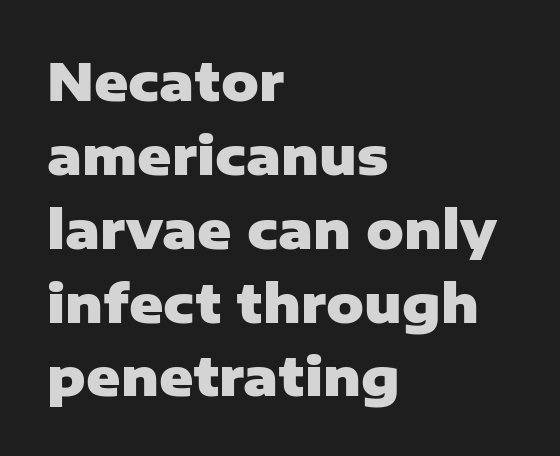
Q: Is the text bold? A: Yes.
Q: Is the text italic (slanted)? A: No, it is upright.
Q: Is the typeface a serif or a sans-serif typeface? A: Sans-serif.
Q: Is the text underlined? A: No.
Q: How is the paragraph aligned? A: Left-aligned.
Q: Is the spacing between letters normal or unusually wide? A: Normal.
Q: Is the spacing between lines tight, normal or loose? A: Normal.
Q: Width (condensed, normal, or wide)? A: Normal.
Q: Stroke contrast? A: Low.
Q: x-height? A: Medium.
Q: Monospaced? A: No.
